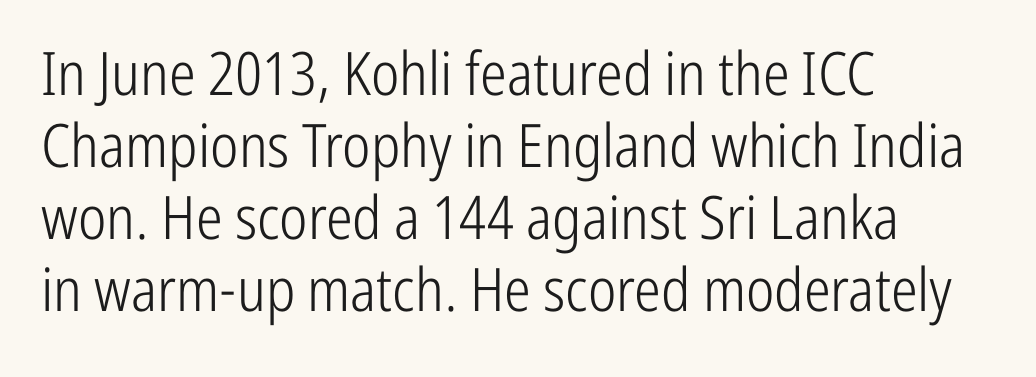
The typeface has the unassuming heft of standard copy or less. The passage shown is not underscored anywhere. Check where the strokes stop: nothing finishes them off — pure sans. A typesetter would call this proportional, since set widths differ per character. Every row of glyphs begins at an identical x-position on the left.
